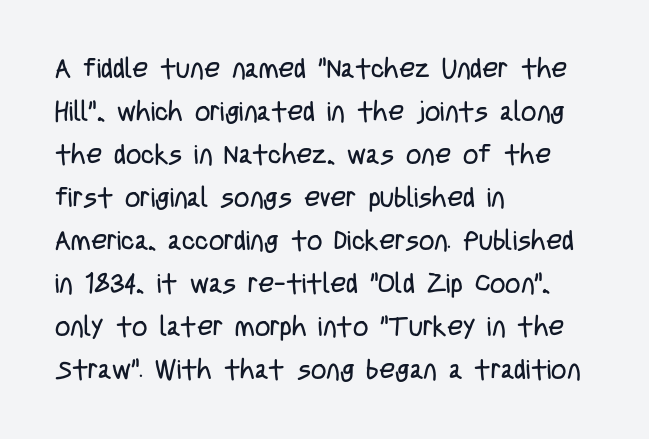
The image shows 27 px text type, upright; set left-aligned, normal line spacing (1.59x), normal letter spacing, not underlined.
